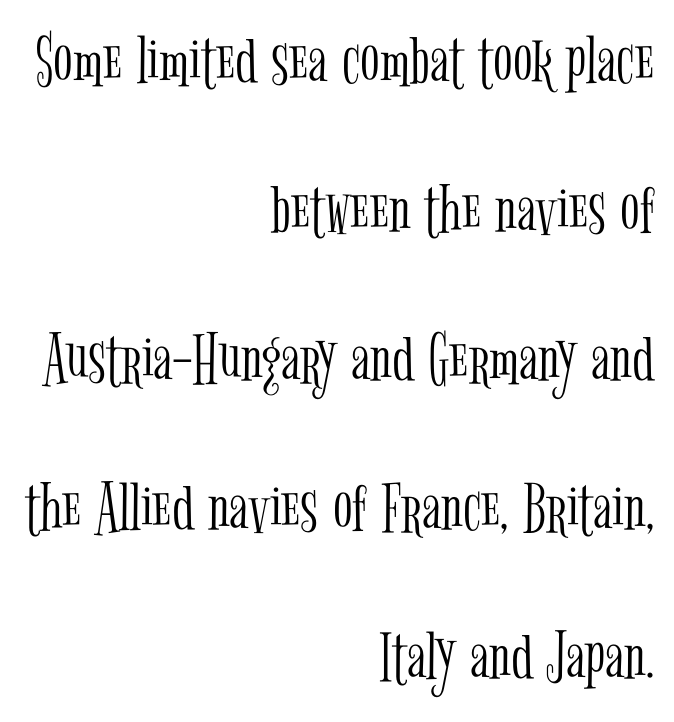
Q: Is the text bold? A: No.
Q: Is the text italic (slanted)? A: No, it is upright.
Q: Is the typeface a serif or a sans-serif typeface? A: Serif.
Q: Is the text underlined? A: No.
Q: How is the paragraph aligned? A: Right-aligned.
Q: Is the spacing between letters normal or unusually wide? A: Normal.
Q: Is the spacing between lines tight, normal or loose? A: Loose.
Q: Width (condensed, normal, or wide)? A: Condensed.
Q: Stroke contrast? A: Low.
Q: x-height? A: Medium.
Q: Monospaced? A: No.
